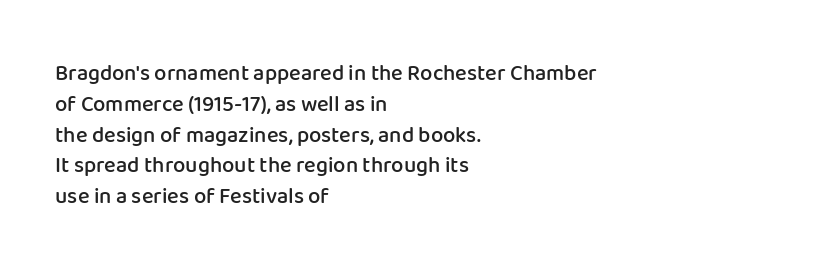
A typesetter would call this zero additional tracking. Decoration check: the copy has no underline. Set as a demibold, roughly 600 on the weight scale. The rendering uses a moderate line-height, typical for paragraphs.
